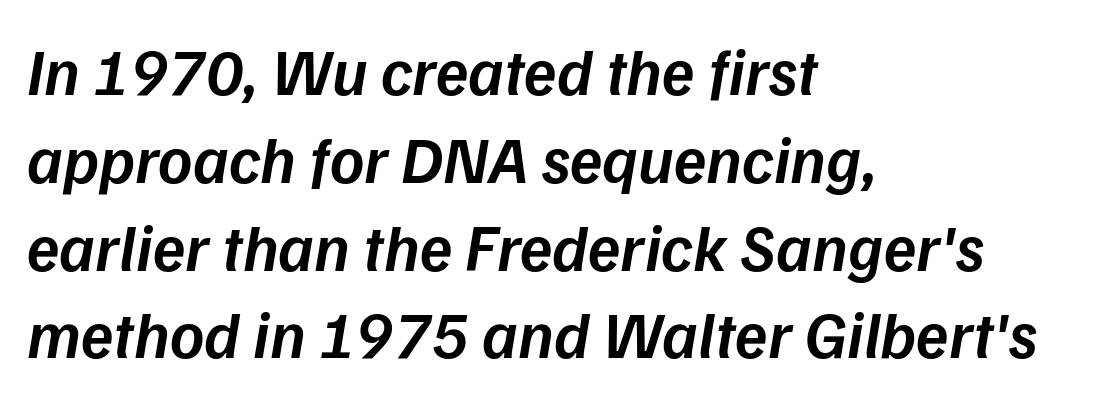
Q: Is the text bold? A: Semi-bold.
Q: Is the text italic (slanted)? A: Yes, it leans right by about 9 degrees.
Q: Is the text underlined? A: No.
Q: How is the paragraph aligned? A: Left-aligned.
Q: Is the spacing between letters normal or unusually wide? A: Normal.
Q: Is the spacing between lines tight, normal or loose? A: Normal.
Q: Width (condensed, normal, or wide)? A: Normal.
Q: Stroke contrast? A: Low.
Q: x-height? A: Medium.
Q: Monospaced? A: No.
